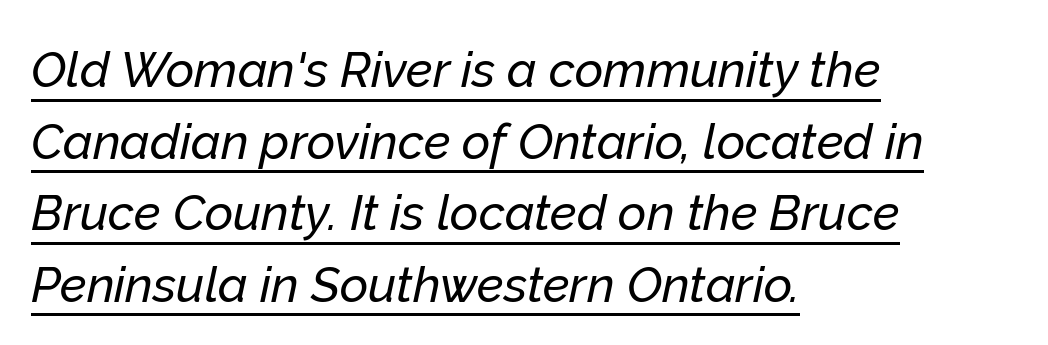
{"italic": "yes", "lean": "right", "slant_degrees": 12, "width": "normal", "stroke_contrast": "low", "x_height": "medium", "monospaced": "no", "underline": "yes", "align": "left", "line_spacing": "normal", "line_spacing_ratio": 1.46, "letter_spacing": "normal", "letter_spacing_em": 0.0, "glyph_px": 49}
